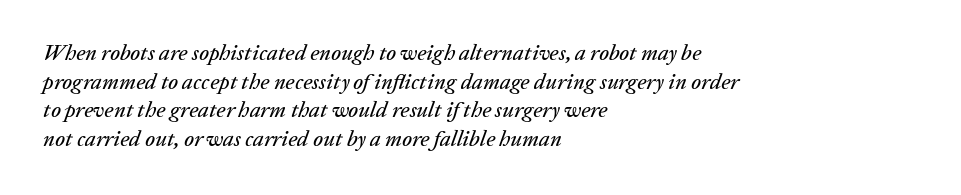
Q: Is the text italic (slanted)? A: Yes, it leans right by about 20 degrees.
Q: Is the text underlined? A: No.
Q: How is the paragraph aligned? A: Left-aligned.
Q: Is the spacing between letters normal or unusually wide? A: Normal.
Q: Is the spacing between lines tight, normal or loose? A: Normal.
